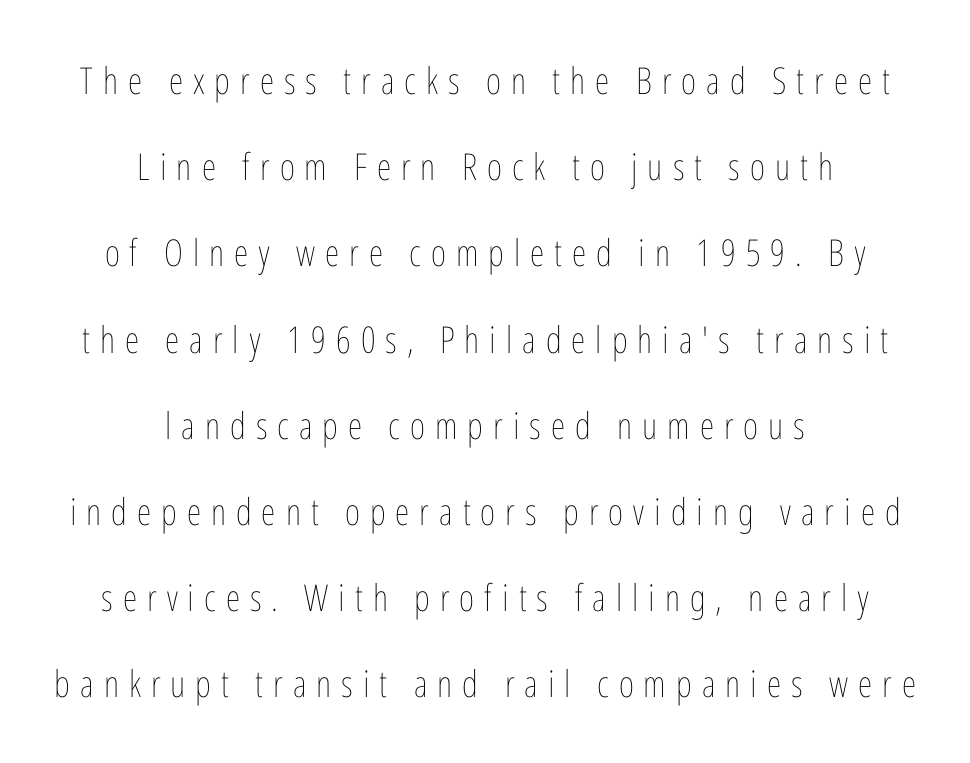
The text block is weighted toward neither margin, spreading evenly from the middle. Weight class: somewhere from thin through regular. Here the designer chose a conventional face with non-uniform glyph widths. A bare baseline throughout the passage. The lettering holds an erect, upright posture throughout. The tracking jumps out immediately: characters are airy and widely separated.
